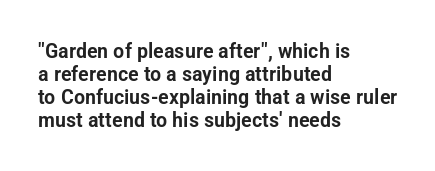
The image shows 21 px text type, upright; set left-aligned, tight line spacing (1.09x), normal letter spacing, not underlined.
